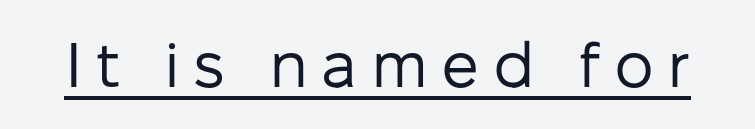
Q: Is the text bold? A: No.
Q: Is the text italic (slanted)? A: No, it is upright.
Q: Is the typeface a serif or a sans-serif typeface? A: Sans-serif.
Q: Is the text underlined? A: Yes.
Q: Is the spacing between letters normal or unusually wide? A: Unusually wide.
Q: Width (condensed, normal, or wide)? A: Normal.
Q: Stroke contrast? A: Low.
Q: x-height? A: Medium.
Q: Monospaced? A: No.
